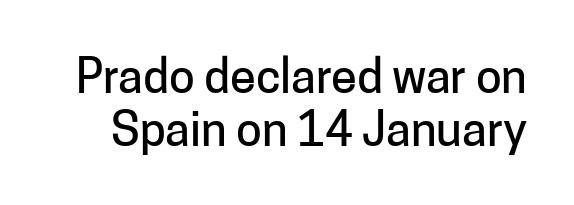
Q: Is the text italic (slanted)? A: No, it is upright.
Q: Is the typeface a serif or a sans-serif typeface? A: Sans-serif.
Q: Is the text underlined? A: No.
Q: Is the spacing between letters normal or unusually wide? A: Normal.
Q: Is the spacing between lines tight, normal or loose? A: Tight.
Q: Width (condensed, normal, or wide)? A: Normal.
Q: Stroke contrast? A: Low.
Q: x-height? A: Medium.
Q: Monospaced? A: No.
